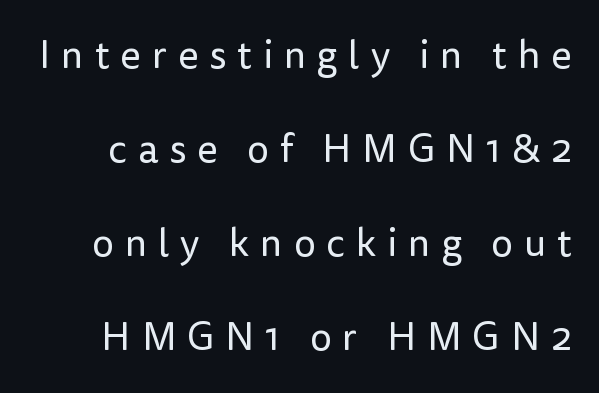
{"serif": "no", "italic": "no", "bold": "no", "weight": "regular", "width": "normal", "stroke_contrast": "low", "x_height": "medium", "monospaced": "no", "underline": "no", "line_spacing": "loose", "line_spacing_ratio": 2.41, "letter_spacing": "wide", "letter_spacing_em": 0.28, "glyph_px": 39}
